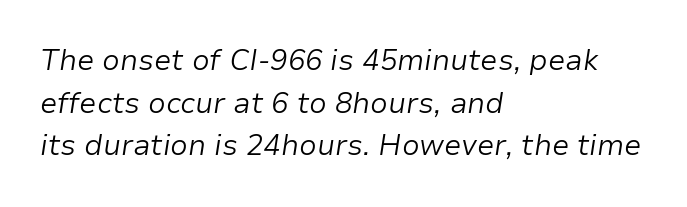
Q: Is the text bold? A: No.
Q: Is the text italic (slanted)? A: Yes, it leans right by about 9 degrees.
Q: Is the text underlined? A: No.
Q: How is the paragraph aligned? A: Left-aligned.
Q: Is the spacing between letters normal or unusually wide? A: Normal.
Q: Is the spacing between lines tight, normal or loose? A: Normal.
Q: Width (condensed, normal, or wide)? A: Normal.
Q: Stroke contrast? A: Low.
Q: x-height? A: Medium.
Q: Monospaced? A: No.
